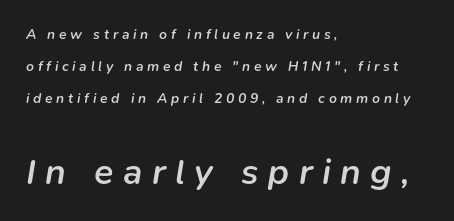
{"italic": "yes", "lean": "right", "slant_degrees": 9, "bold": "semi", "weight": "semibold", "width": "normal", "stroke_contrast": "low", "x_height": "medium", "monospaced": "no", "underline": "no", "align": "left", "line_spacing": "loose", "line_spacing_ratio": 2.3, "letter_spacing": "wide", "letter_spacing_em": 0.26, "larger_block": "second", "size_ratio": 2.57, "glyph_px": 36}
